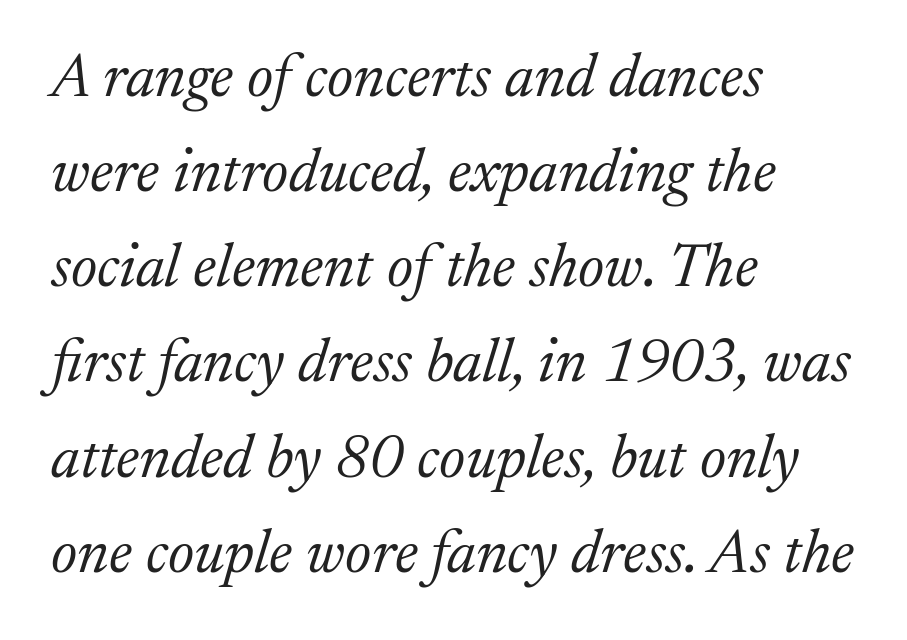
Successive baselines arrive at the customary interval. Old-style or modern, the face here clearly has serifs. The letters sit at their default tracking, neither squeezed nor spread. Weight: not bold — regular or lighter.
